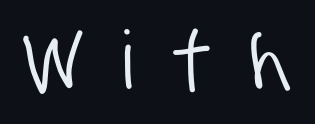
The designer went with a sans here, leaving each stem footless. Note the varied advance widths — an 'i' is clearly narrower than an 'm'. Any mark beneath the type? The region is blank. Letter spacing: wide.
